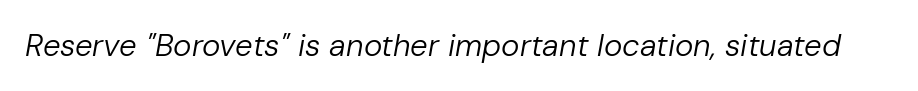
Q: Is the text bold? A: No.
Q: Is the text italic (slanted)? A: Yes, it leans right by about 10 degrees.
Q: Is the text underlined? A: No.
Q: Is the spacing between letters normal or unusually wide? A: Normal.
Q: Width (condensed, normal, or wide)? A: Normal.
Q: Stroke contrast? A: Low.
Q: x-height? A: Medium.
Q: Monospaced? A: No.
